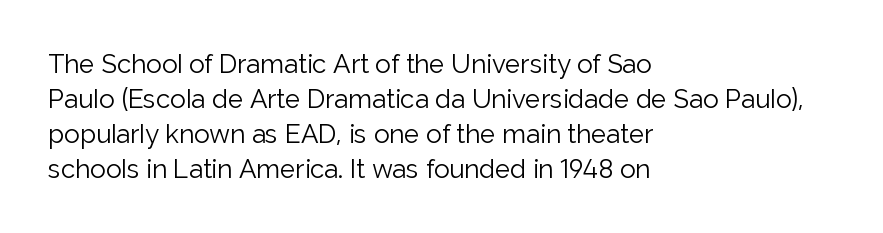
The strip under each line holds only bare page. Short note: letters normally spaced. The axis of the letterforms is exactly vertical. Line spacing here is normal. The rendering anchors every line to the left-hand side.
